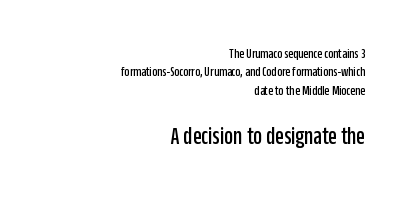
Words appear dense and cohesive because spacing is normal. Teacher's note: observe the even right margin — that is flush-right alignment. Here the second block reads like a headline and the first like body copy. Evenly set lines give the paragraph a standard silhouette. Honestly, there is no underline to notice here at all.
